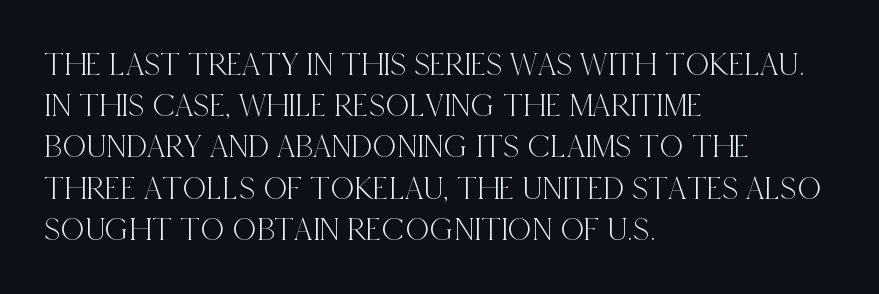
Regular leading. The ragged edge is on the right, which tells us the setting is flush left. Beneath every word, the page is bare. Looks like regular typesetting: each glyph gets only the width it needs.
